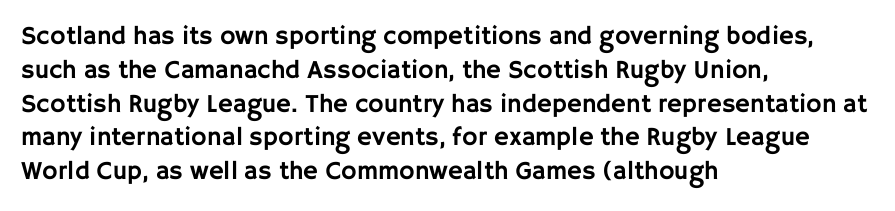
The image shows 26 px text type, upright; set left-aligned, normal line spacing (1.3x), normal letter spacing, not underlined.
